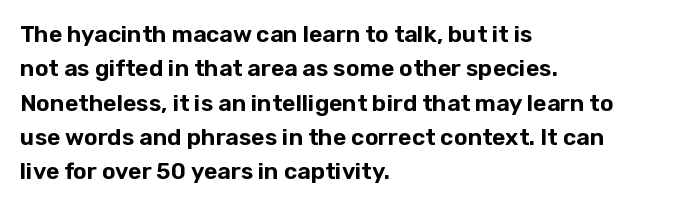
The image shows 23 px text type, upright; set left-aligned, normal line spacing (1.49x), normal letter spacing, not underlined.
